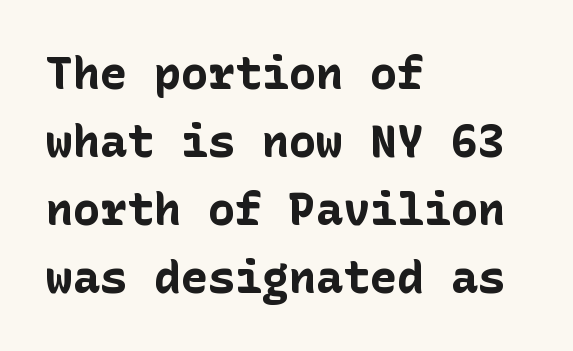
The image shows 45 px bold sans-serif type, upright; set left-aligned, normal line spacing (1.51x), normal letter spacing, not underlined; low stroke contrast and a medium x-height.
